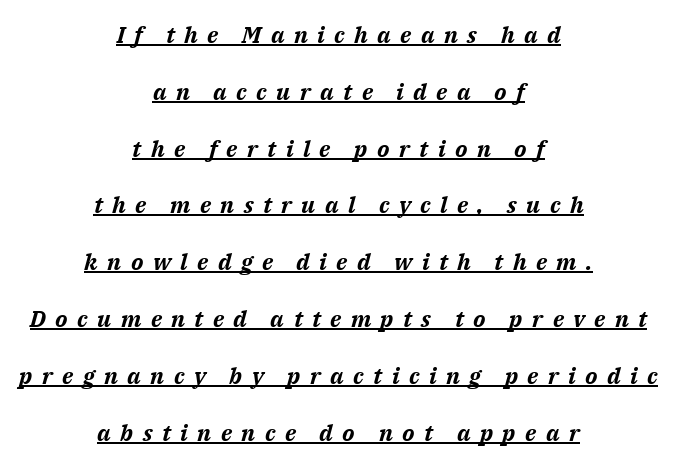
Q: Is the text bold? A: Yes.
Q: Is the text italic (slanted)? A: Yes, it leans right by about 14 degrees.
Q: Is the text underlined? A: Yes.
Q: How is the paragraph aligned? A: Centered.
Q: Is the spacing between letters normal or unusually wide? A: Unusually wide.
Q: Is the spacing between lines tight, normal or loose? A: Loose.
